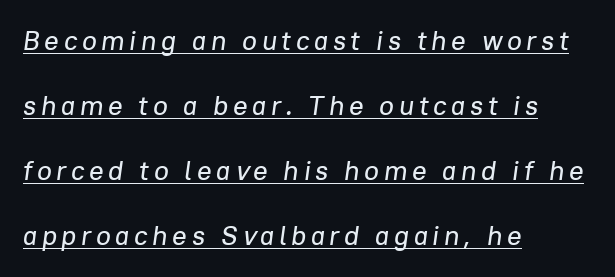
{"italic": "yes", "lean": "right", "slant_degrees": 8, "underline": "yes", "align": "left", "line_spacing": "loose", "line_spacing_ratio": 2.41, "glyph_px": 27}
